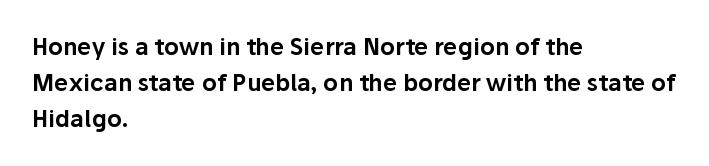
The image shows 23 px text type, upright; set left-aligned, normal line spacing (1.57x), normal letter spacing, not underlined.
